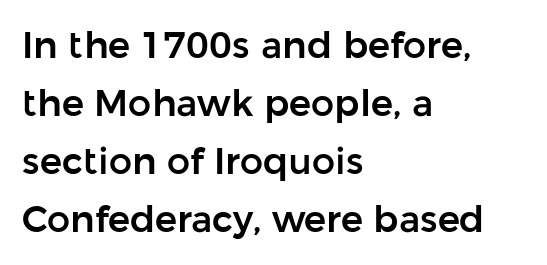
Q: Is the text italic (slanted)? A: No, it is upright.
Q: Is the typeface a serif or a sans-serif typeface? A: Sans-serif.
Q: Is the text underlined? A: No.
Q: How is the paragraph aligned? A: Left-aligned.
Q: Is the spacing between letters normal or unusually wide? A: Normal.
Q: Is the spacing between lines tight, normal or loose? A: Normal.
Q: Width (condensed, normal, or wide)? A: Normal.
Q: Stroke contrast? A: Low.
Q: x-height? A: Medium.
Q: Monospaced? A: No.
